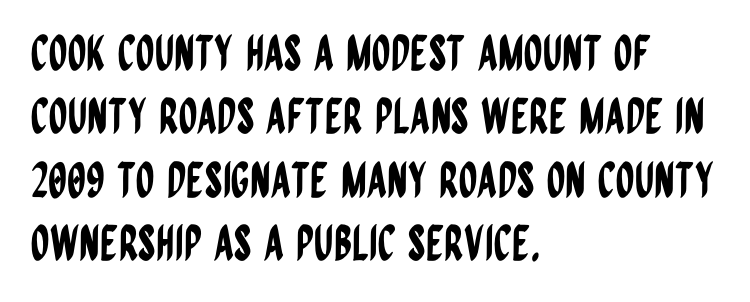
The image shows 48 px condensed sans-serif type, upright; set left-aligned, normal line spacing (1.32x), normal letter spacing, not underlined; low stroke contrast and a large x-height.
